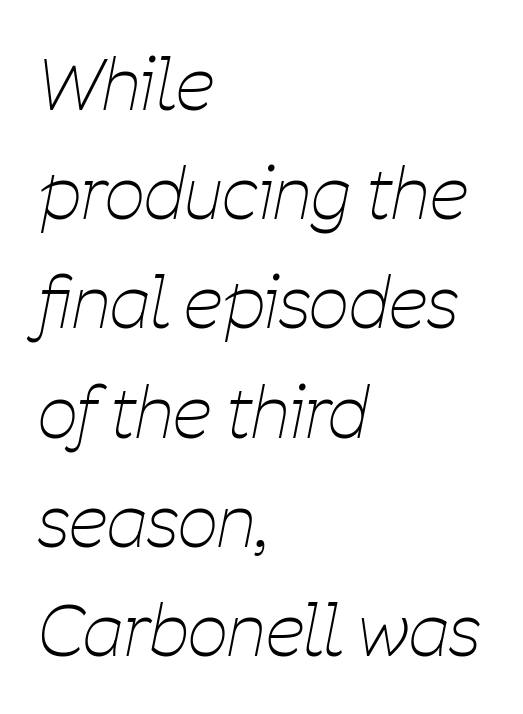
The space beneath each line is pristine and unruled. The face used here has a pronounced slope to its letters. Unbolded letterforms with no extra heft. No extra tracking has been applied to these lines. Here the designer chose a conventional face with non-uniform glyph widths.
